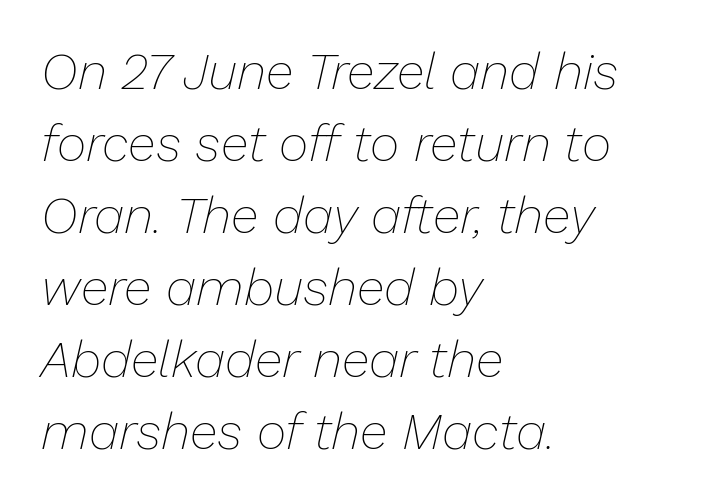
Q: Is the text bold? A: No.
Q: Is the text italic (slanted)? A: Yes, it leans right by about 13 degrees.
Q: Is the text underlined? A: No.
Q: How is the paragraph aligned? A: Left-aligned.
Q: Is the spacing between letters normal or unusually wide? A: Normal.
Q: Is the spacing between lines tight, normal or loose? A: Normal.
Q: Width (condensed, normal, or wide)? A: Normal.
Q: Stroke contrast? A: Low.
Q: x-height? A: Medium.
Q: Monospaced? A: No.
